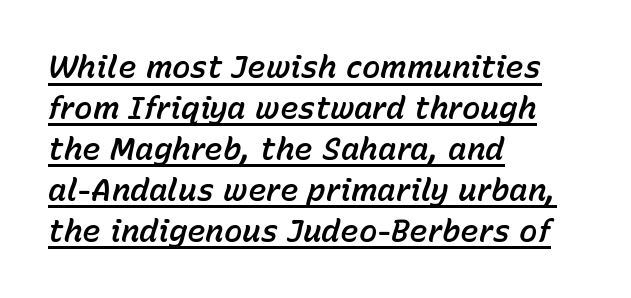
The designer left line spacing at the default. Think of a printed novel: that variable character pitch is what you see here. Style check: oblique. There is no visible air inserted between adjacent glyphs. Leftover space on each line is placed entirely after the last word.
